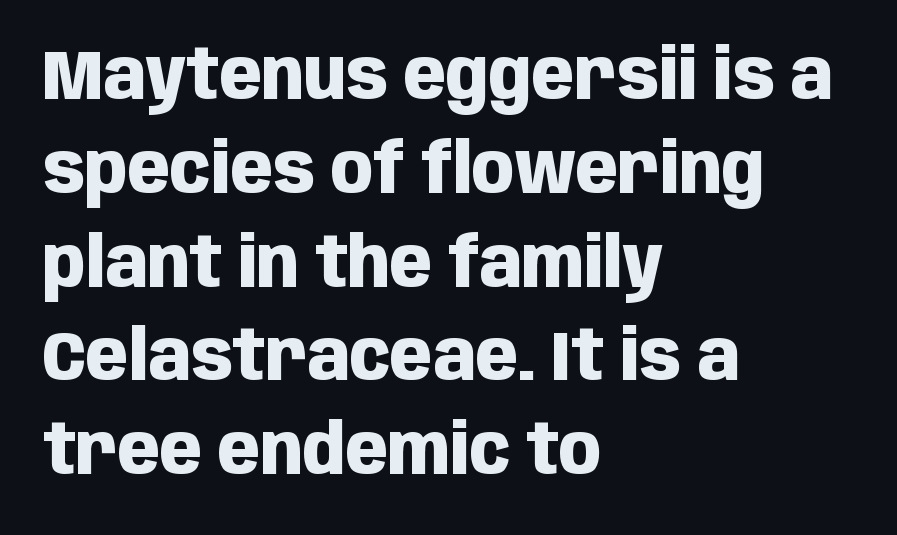
Each word holds together tightly as a unit, with standard inter-letter gaps. In CSS terms this would be text-align: left. Varying glyph widths throughout — classic text-font behaviour. Nope, not italic — everything's standing straight. Honestly, there is no underline to notice here at all.
